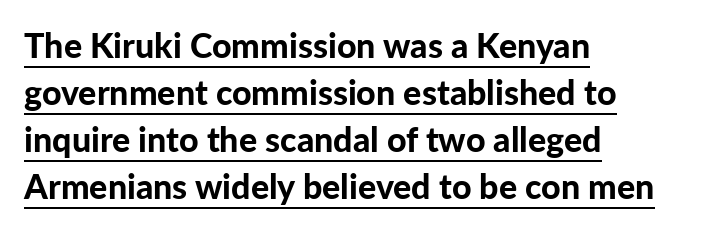
The image shows 34 px bold sans-serif type, upright; set left-aligned, normal line spacing (1.38x), normal letter spacing, underlined; low stroke contrast and a medium x-height.
